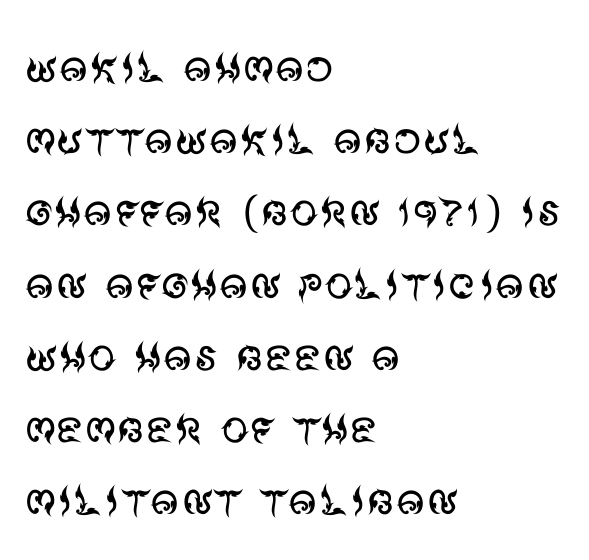
The image shows 56 px regular-weight sans-serif type, upright; set left-aligned, normal line spacing (1.29x), normal letter spacing, not underlined; medium stroke contrast and a large x-height.
